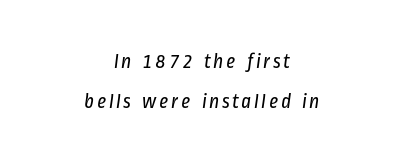
Each new line begins a long way beneath the previous one. Every row of glyphs is offset so its center matches the block's center. Descender tails drop into unmarked territory. The weight tops out at a normal text grade.
